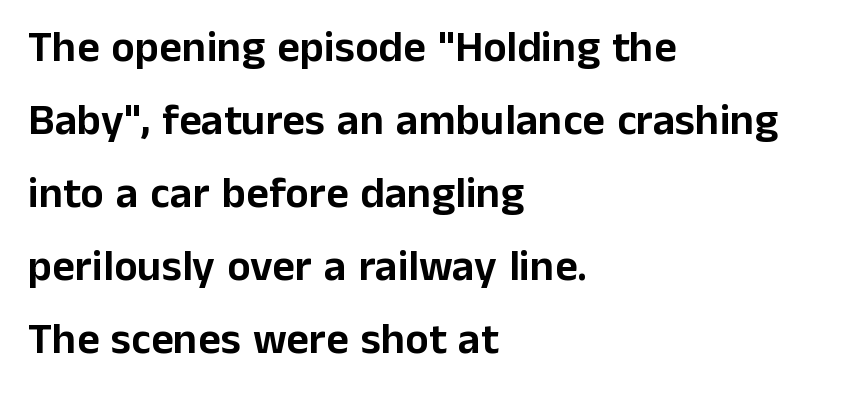
{"serif": "no", "italic": "no", "width": "normal", "stroke_contrast": "low", "x_height": "medium", "monospaced": "no", "underline": "no", "align": "left", "line_spacing": "normal", "line_spacing_ratio": 1.66, "letter_spacing": "normal", "letter_spacing_em": 0.0, "glyph_px": 44}
